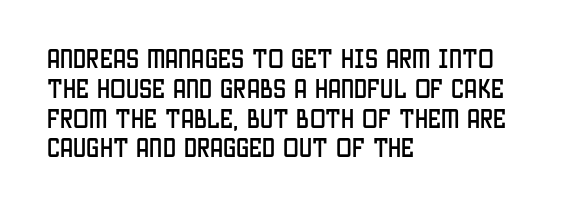
{"italic": "no", "underline": "no", "align": "left", "line_spacing": "normal", "line_spacing_ratio": 1.42, "letter_spacing": "normal", "letter_spacing_em": 0.0, "glyph_px": 21}
